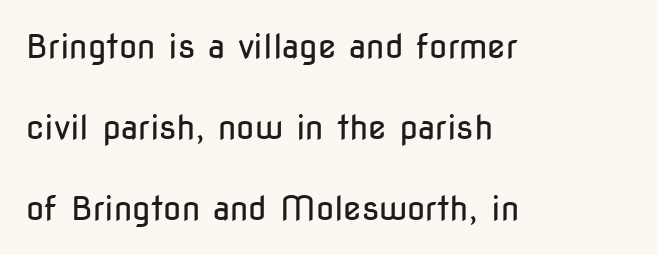
The image shows 33 px regular-weight, condensed sans-serif type, upright; set left-aligned, loose line spacing (2.45x), normal letter spacing, not underlined; low stroke contrast and a medium x-height.
